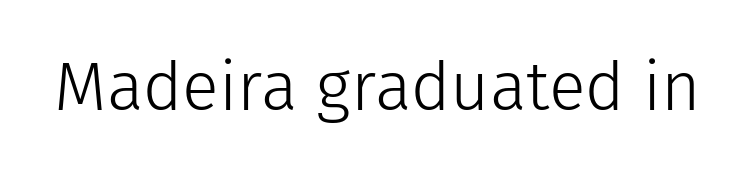
{"serif": "no", "italic": "no", "bold": "no", "weight": "light", "width": "normal", "stroke_contrast": "low", "x_height": "medium", "monospaced": "no", "underline": "no", "letter_spacing": "normal", "letter_spacing_em": 0.0, "glyph_px": 68}
